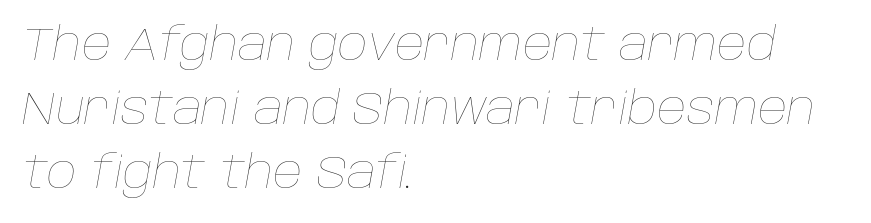
Q: Is the text bold? A: No.
Q: Is the text italic (slanted)? A: Yes, it leans right by about 10 degrees.
Q: Is the text underlined? A: No.
Q: How is the paragraph aligned? A: Left-aligned.
Q: Is the spacing between letters normal or unusually wide? A: Normal.
Q: Is the spacing between lines tight, normal or loose? A: Normal.
Q: Width (condensed, normal, or wide)? A: Normal.
Q: Stroke contrast? A: Low.
Q: x-height? A: Large.
Q: Monospaced? A: No.
